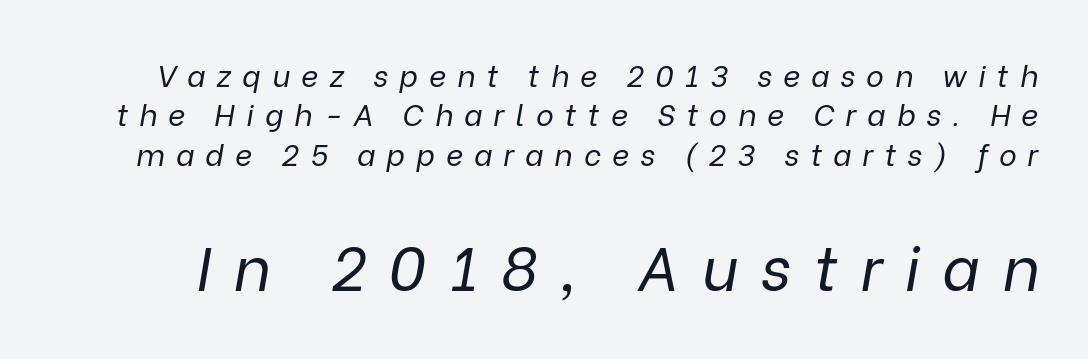
Q: Is the text bold? A: No.
Q: Is the text italic (slanted)? A: Yes, it leans right by about 9 degrees.
Q: Is the text underlined? A: No.
Q: Is the spacing between letters normal or unusually wide? A: Unusually wide.
Q: Is the spacing between lines tight, normal or loose? A: Normal.
Q: Which block of text is set in a larger size, the first (top) or the second (bottom)? A: The second (bottom) one.
Q: Width (condensed, normal, or wide)? A: Normal.
Q: Stroke contrast? A: Low.
Q: x-height? A: Medium.
Q: Monospaced? A: No.
